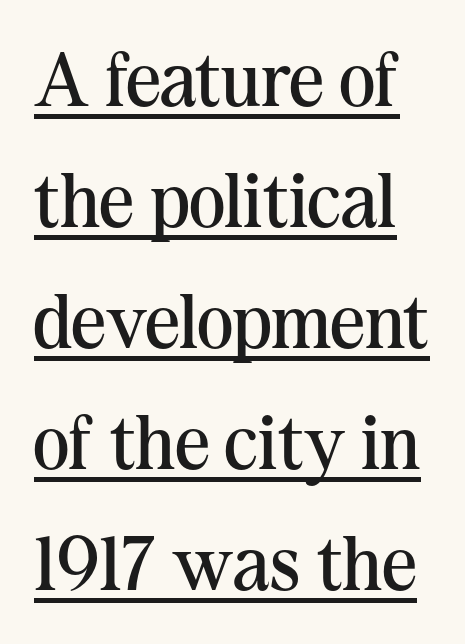
{"serif": "yes", "italic": "no", "bold": "no", "weight": "regular", "width": "normal", "stroke_contrast": "medium", "x_height": "medium", "monospaced": "no", "underline": "yes", "line_spacing": "normal", "line_spacing_ratio": 1.57, "letter_spacing": "normal", "letter_spacing_em": 0.0, "glyph_px": 77}
